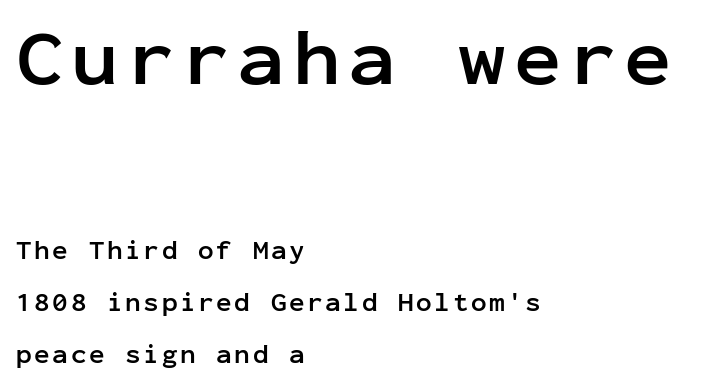
Q: Is the text bold? A: Yes.
Q: Is the text italic (slanted)? A: No, it is upright.
Q: Is the typeface a serif or a sans-serif typeface? A: Sans-serif.
Q: Is the text underlined? A: No.
Q: How is the paragraph aligned? A: Left-aligned.
Q: Is the spacing between lines tight, normal or loose? A: Loose.
Q: Which block of text is set in a larger size, the first (top) or the second (bottom)? A: The first (top) one.
Q: Width (condensed, normal, or wide)? A: Normal.
Q: Stroke contrast? A: Low.
Q: x-height? A: Medium.
Q: Monospaced? A: Yes.
